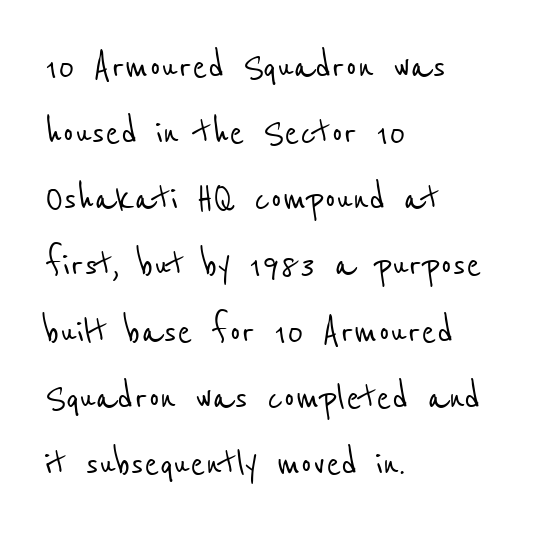
Q: Is the typeface a serif or a sans-serif typeface? A: Sans-serif.
Q: Is the text underlined? A: No.
Q: How is the paragraph aligned? A: Left-aligned.
Q: Is the spacing between letters normal or unusually wide? A: Normal.
Q: Is the spacing between lines tight, normal or loose? A: Normal.
Q: Width (condensed, normal, or wide)? A: Condensed.
Q: Stroke contrast? A: Low.
Q: x-height? A: Medium.
Q: Monospaced? A: No.
